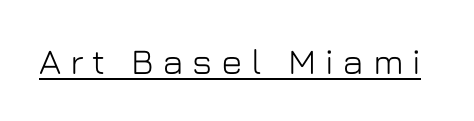
A typesetter would label this face a sans. Style check: upright. Inter-character spacing is expanded well beyond the font's built-in metrics. A baseline rule has been typeset under these characters. Do the characters align in a grid? No, the font is proportional.
